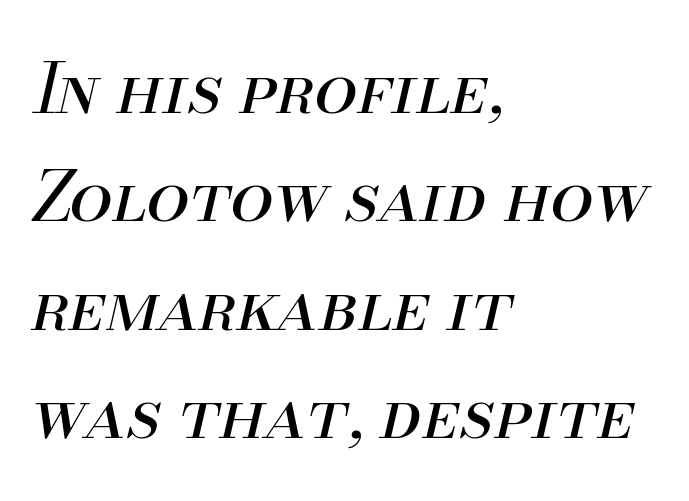
The image shows 69 px regular-weight type, italic (leaning right); set left-aligned, normal line spacing (1.57x), normal letter spacing, not underlined; medium stroke contrast and a small x-height.
